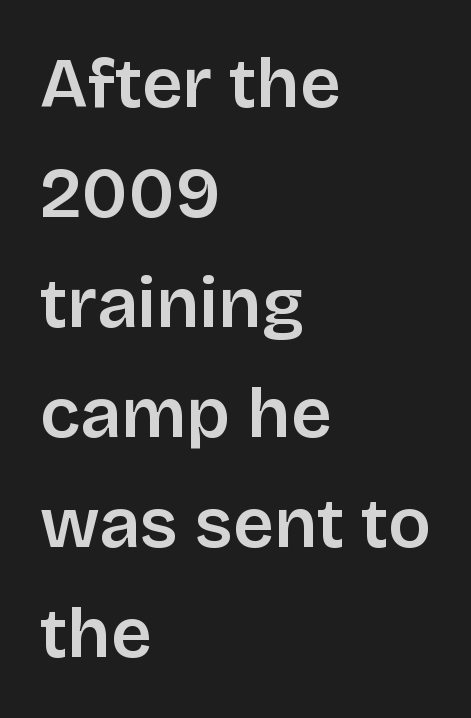
Does the lettering tilt? It doesn't — this is upright. Baseline-to-baseline distance is the conventional proportion of letter height. What stands out about the letter spacing? Nothing — it is the standard amount. Character widths vary here, with narrow letters taking less room than wide ones. A classic flush-left, rag-right setting is used for this passage.
